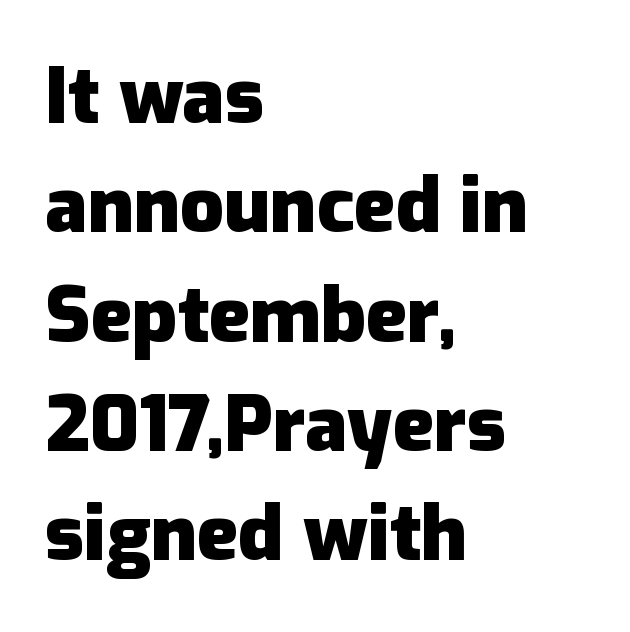
Q: Is the text bold? A: Yes.
Q: Is the text italic (slanted)? A: No, it is upright.
Q: Is the typeface a serif or a sans-serif typeface? A: Sans-serif.
Q: Is the text underlined? A: No.
Q: How is the paragraph aligned? A: Left-aligned.
Q: Is the spacing between letters normal or unusually wide? A: Normal.
Q: Is the spacing between lines tight, normal or loose? A: Normal.
Q: Width (condensed, normal, or wide)? A: Normal.
Q: Stroke contrast? A: Low.
Q: x-height? A: Medium.
Q: Monospaced? A: No.
